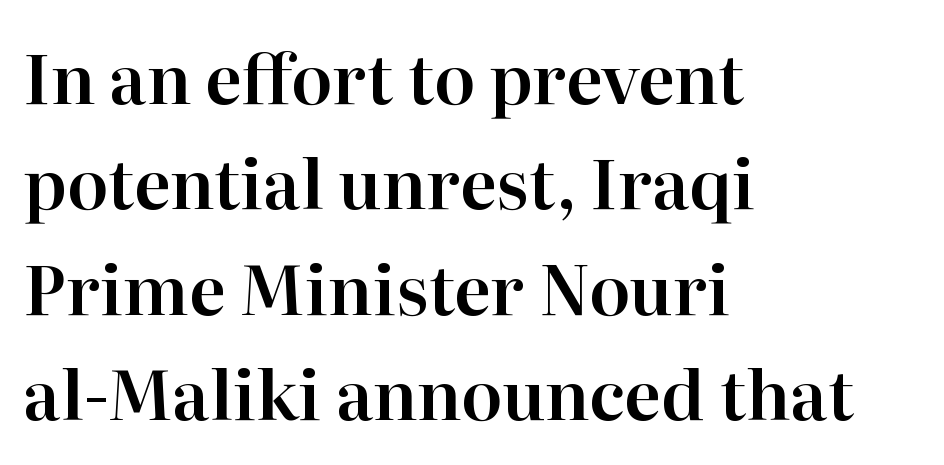
The image shows 68 px serif type, upright; set left-aligned, normal line spacing (1.55x), normal letter spacing, not underlined; high stroke contrast and a medium x-height.
